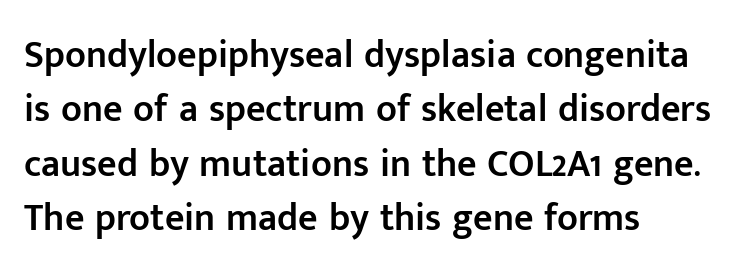
To sum up the face: it is a sans, with no serifs. Horizontal bands of white between lines are of average thickness. The font is running at a semibold setting, under full bold. No word sits above an underline. The typesetter chose a ragged-right arrangement here.
